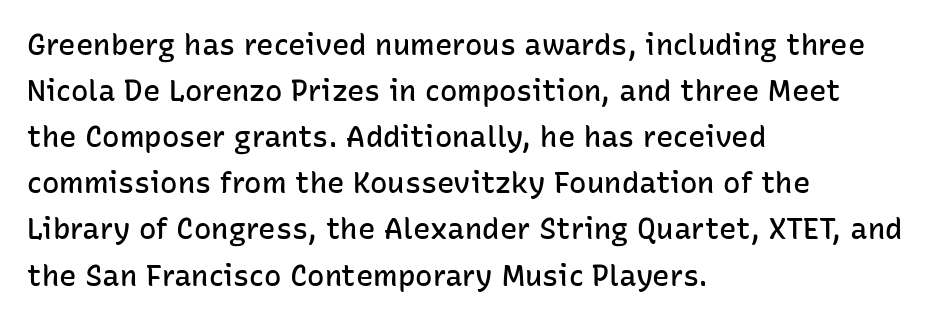
Q: Is the text bold? A: Semi-bold.
Q: Is the text italic (slanted)? A: No, it is upright.
Q: Is the typeface a serif or a sans-serif typeface? A: Sans-serif.
Q: Is the text underlined? A: No.
Q: How is the paragraph aligned? A: Left-aligned.
Q: Is the spacing between letters normal or unusually wide? A: Normal.
Q: Is the spacing between lines tight, normal or loose? A: Normal.
Q: Width (condensed, normal, or wide)? A: Normal.
Q: Stroke contrast? A: Low.
Q: x-height? A: Medium.
Q: Monospaced? A: No.
